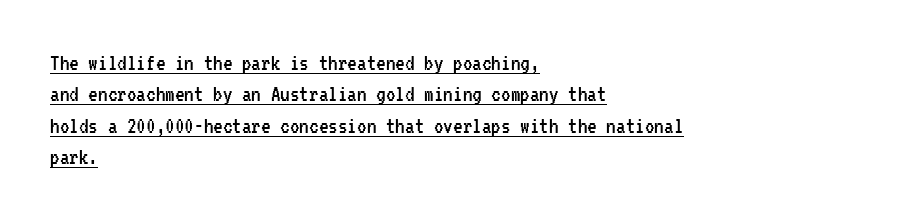
{"italic": "no", "bold": "no", "underline": "yes", "align": "left", "line_spacing": "normal", "line_spacing_ratio": 1.31, "letter_spacing": "normal", "letter_spacing_em": 0.0, "glyph_px": 24}
